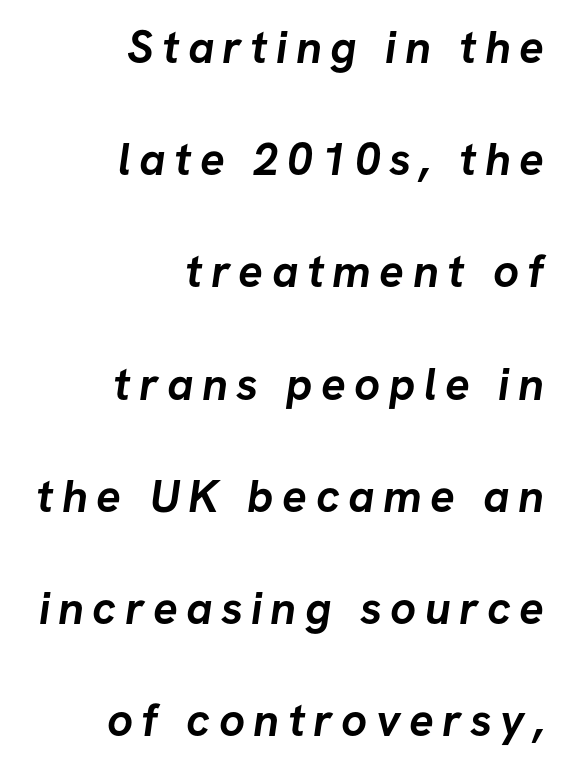
The passage shown is not underscored anywhere. Plenty of ink on the page — the face is bold. The setting favours the right margin, as signatures and pull-quotes sometimes do. Is there much room between lines? Yes — plenty of vertical air separates them. Check where the strokes stop: nothing finishes them off — pure sans.
